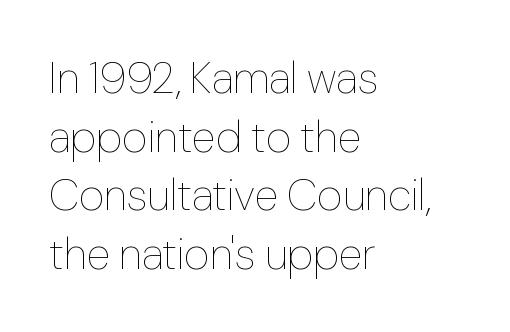
Q: Is the text bold? A: No.
Q: Is the text italic (slanted)? A: No, it is upright.
Q: Is the text underlined? A: No.
Q: How is the paragraph aligned? A: Left-aligned.
Q: Is the spacing between letters normal or unusually wide? A: Normal.
Q: Is the spacing between lines tight, normal or loose? A: Normal.
Q: Width (condensed, normal, or wide)? A: Normal.
Q: Stroke contrast? A: Low.
Q: x-height? A: Medium.
Q: Monospaced? A: No.
